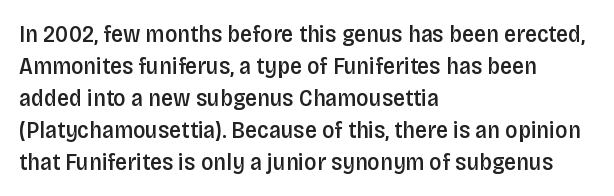
The foot of each line stays bare and open. Weight check: semibold — heavier than regular, not quite bold. Summary of vertical rhythm: regular, with standard interline spacing. Alignment: flush left.
